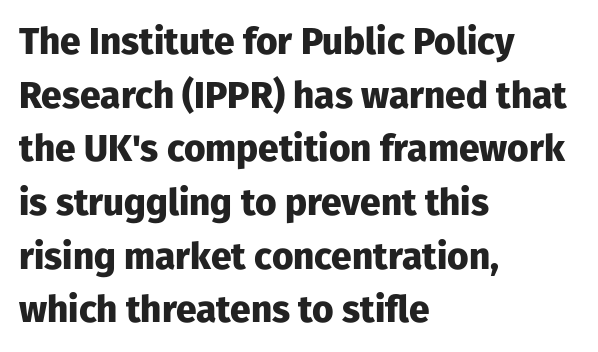
Q: Is the text bold? A: Yes.
Q: Is the text italic (slanted)? A: No, it is upright.
Q: Is the typeface a serif or a sans-serif typeface? A: Sans-serif.
Q: Is the text underlined? A: No.
Q: How is the paragraph aligned? A: Left-aligned.
Q: Is the spacing between letters normal or unusually wide? A: Normal.
Q: Is the spacing between lines tight, normal or loose? A: Normal.
Q: Width (condensed, normal, or wide)? A: Normal.
Q: Stroke contrast? A: Low.
Q: x-height? A: Medium.
Q: Monospaced? A: No.
